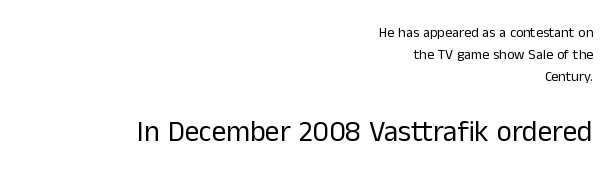
The image shows 29 px regular-weight sans-serif type, upright; set right-aligned, normal line spacing (1.56x), normal letter spacing, not underlined; the second (bottom) block is 2.07x larger; low stroke contrast and a medium x-height.
